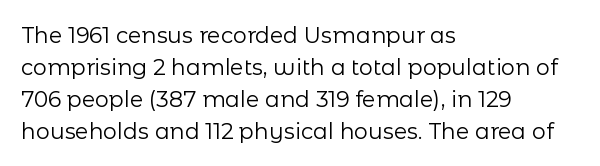
The image shows 22 px text type, upright; set left-aligned, normal line spacing (1.45x), normal letter spacing, not underlined.
